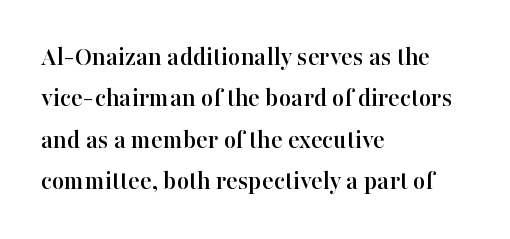
{"italic": "no", "underline": "no", "align": "left", "line_spacing": "normal", "line_spacing_ratio": 1.53, "letter_spacing": "normal", "letter_spacing_em": 0.0, "glyph_px": 27}
